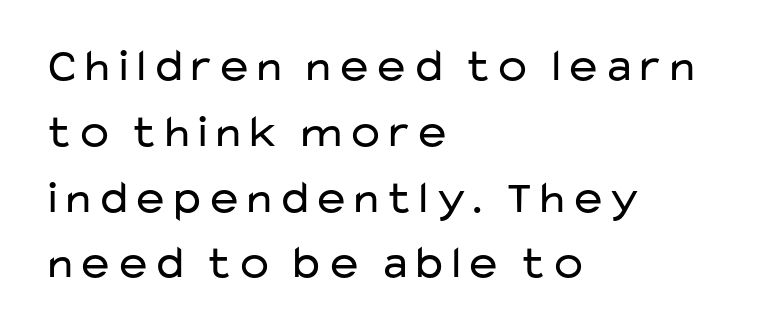
Q: Is the text bold? A: No.
Q: Is the text italic (slanted)? A: No, it is upright.
Q: Is the typeface a serif or a sans-serif typeface? A: Sans-serif.
Q: Is the text underlined? A: No.
Q: How is the paragraph aligned? A: Left-aligned.
Q: Is the spacing between letters normal or unusually wide? A: Normal.
Q: Is the spacing between lines tight, normal or loose? A: Normal.
Q: Width (condensed, normal, or wide)? A: Wide.
Q: Stroke contrast? A: Low.
Q: x-height? A: Medium.
Q: Monospaced? A: No.
